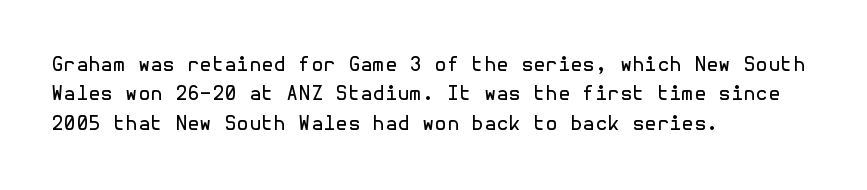
{"italic": "no", "bold": "no", "underline": "no", "align": "left", "line_spacing": "normal", "line_spacing_ratio": 1.47, "letter_spacing": "normal", "letter_spacing_em": 0.0, "glyph_px": 20}
